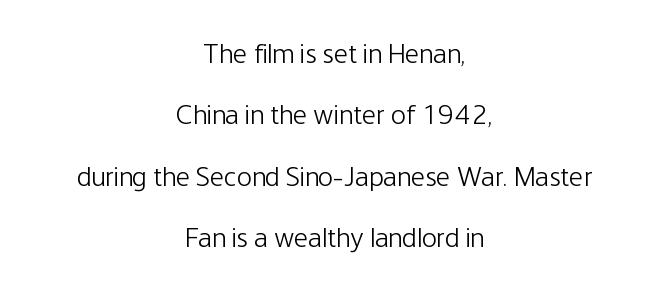
Observe the ordinary spacing: letters are neighbours, not strangers. Any mark beneath the type? The region is blank. You could not count columns in this text — the font is proportionally spaced. Stroke mass is kept to a normal reading level or below. A centered setting, common on invitations and titles, is used for this passage.
